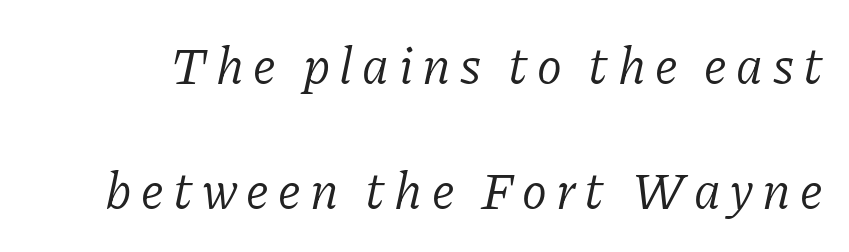
{"serif": "yes", "italic": "yes", "lean": "right", "slant_degrees": 11, "bold": "no", "weight": "light", "width": "normal", "stroke_contrast": "low", "x_height": "medium", "monospaced": "no", "underline": "no", "line_spacing": "loose", "line_spacing_ratio": 2.4, "glyph_px": 52}
